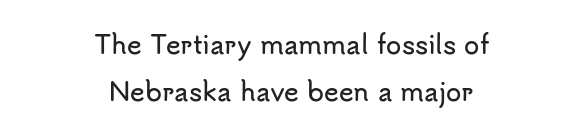
Q: Is the text italic (slanted)? A: No, it is upright.
Q: Is the text underlined? A: No.
Q: How is the paragraph aligned? A: Centered.
Q: Is the spacing between letters normal or unusually wide? A: Normal.
